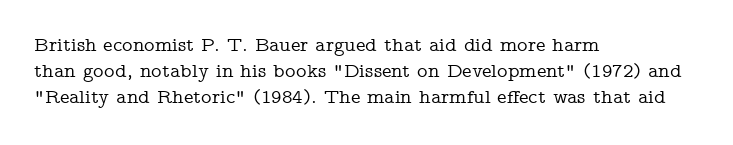
The letterforms sit shoulder to shoulder at normal distance. The lines in this sample share a left origin and differ only in where they stop. Lines of text with bare space underneath. This sample keeps an unexceptional amount of space between lines. Upright lettering throughout.
